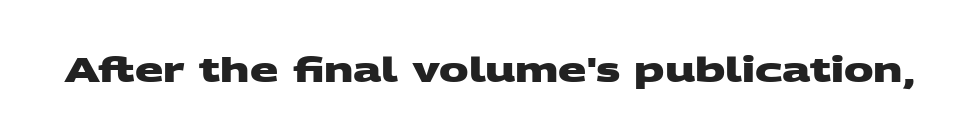
{"serif": "no", "bold": "yes", "weight": "heavy", "width": "wide", "stroke_contrast": "medium", "x_height": "large", "monospaced": "no", "underline": "no", "letter_spacing": "normal", "letter_spacing_em": 0.0, "glyph_px": 33}
